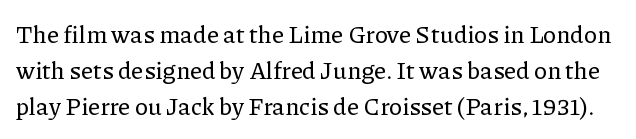
{"italic": "no", "underline": "no", "line_spacing": "normal", "line_spacing_ratio": 1.5, "letter_spacing": "normal", "letter_spacing_em": 0.0, "glyph_px": 24}
